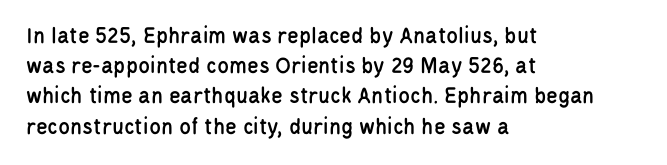
Q: Is the text italic (slanted)? A: No, it is upright.
Q: Is the text underlined? A: No.
Q: How is the paragraph aligned? A: Left-aligned.
Q: Is the spacing between letters normal or unusually wide? A: Normal.
Q: Is the spacing between lines tight, normal or loose? A: Normal.
